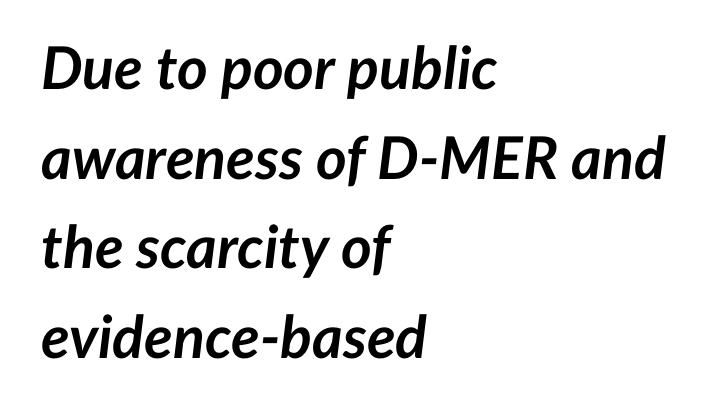
The image shows 59 px semibold type, italic (leaning right); set left-aligned, normal line spacing (1.52x), normal letter spacing, not underlined; low stroke contrast and a medium x-height.
